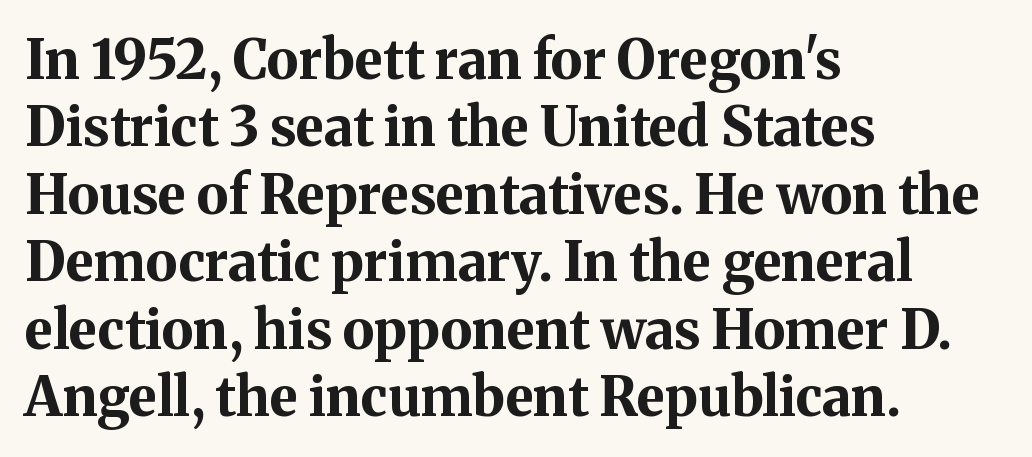
The image shows 54 px bold serif type, upright; set left-aligned, normal line spacing (1.25x), normal letter spacing, not underlined; medium stroke contrast and a medium x-height.
